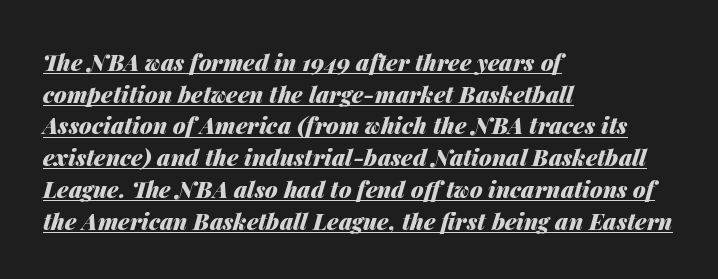
{"italic": "yes", "lean": "right", "slant_degrees": 14, "bold": "yes", "underline": "yes", "align": "left", "line_spacing": "normal", "line_spacing_ratio": 1.38, "letter_spacing": "normal", "letter_spacing_em": 0.0, "glyph_px": 23}
